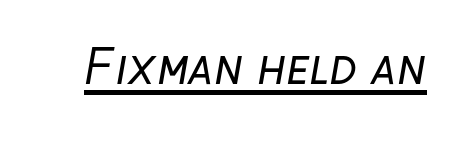
The image shows 46 px regular-weight sans-serif type; set normal letter spacing, underlined; low stroke contrast and a medium x-height.
